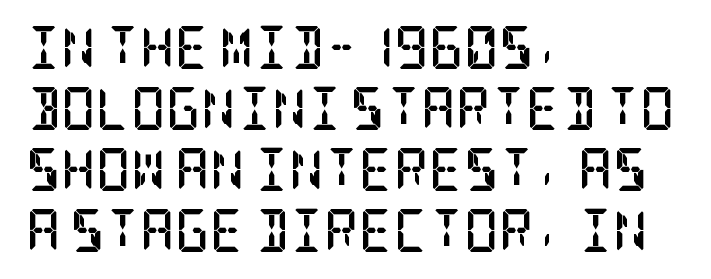
Which margin do the lines hug? The left one — the right edge is uneven. Is there much room between lines? A standard amount, neither cramped nor airy. The font is running at its bold setting. Tall strokes in this sample are plumb rather than angled. This sample uses a serif face.
